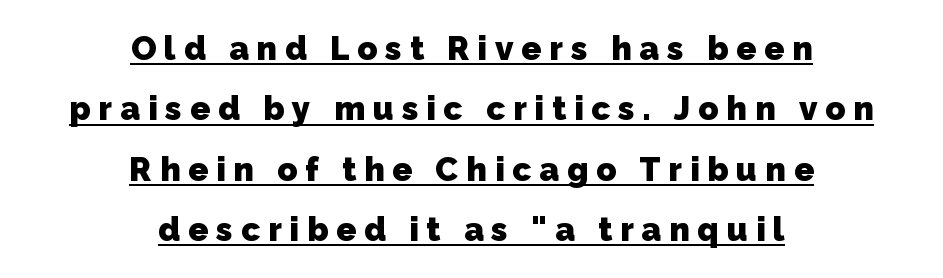
{"serif": "no", "bold": "yes", "weight": "heavy", "width": "normal", "stroke_contrast": "low", "x_height": "medium", "monospaced": "no", "underline": "yes", "align": "center", "line_spacing_ratio": 1.83, "letter_spacing": "wide", "letter_spacing_em": 0.24, "glyph_px": 33}
